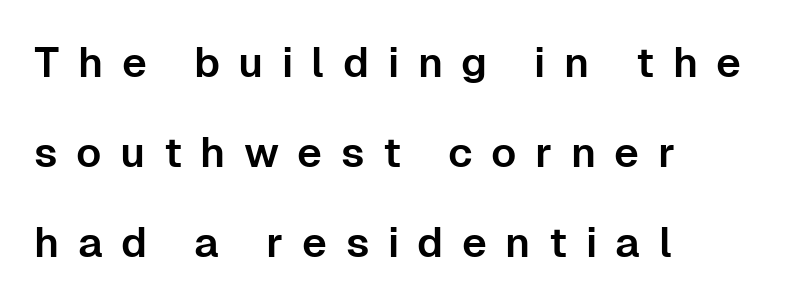
The image shows 42 px sans-serif type, upright; set left-aligned, loose line spacing (2.14x), unusually wide letter spacing (+0.44 em), not underlined; low stroke contrast and a medium x-height.
